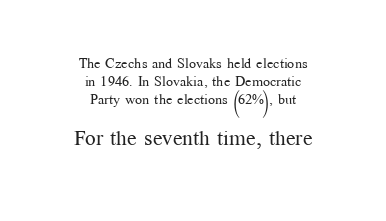
Rendered with straight, roman letterforms. The passage is arranged like a title page — every line centered. Letters have the restrained weight of plain body copy at most. The tracking reads as untouched default to a designer's eye. Quick note: underline off. Vertically, the passage feels balanced, rows spaced as you'd expect.
